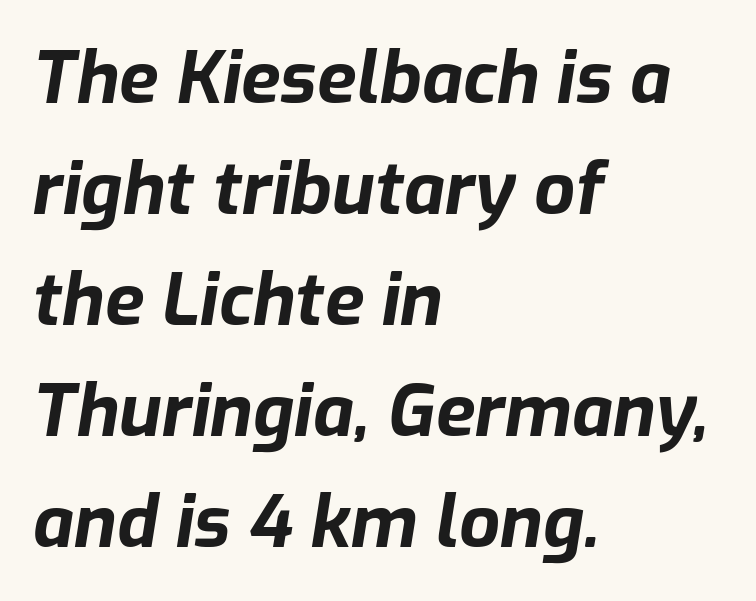
The image shows 72 px bold type, italic (leaning right); set left-aligned, normal line spacing (1.54x), normal letter spacing, not underlined; low stroke contrast and a medium x-height.
